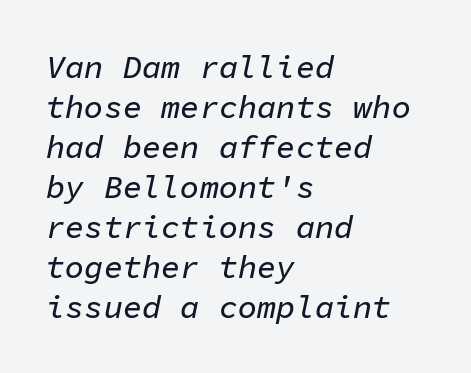
The image shows 32 px text type, italic (leaning right), monospaced; set left-aligned, normal line spacing (1.25x), normal letter spacing, not underlined; low stroke contrast and a medium x-height.
